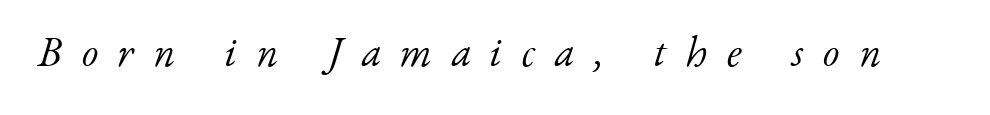
The image shows 42 px light serif type, italic (leaning right); set unusually wide letter spacing (+0.47 em), not underlined; low stroke contrast and a small x-height.
